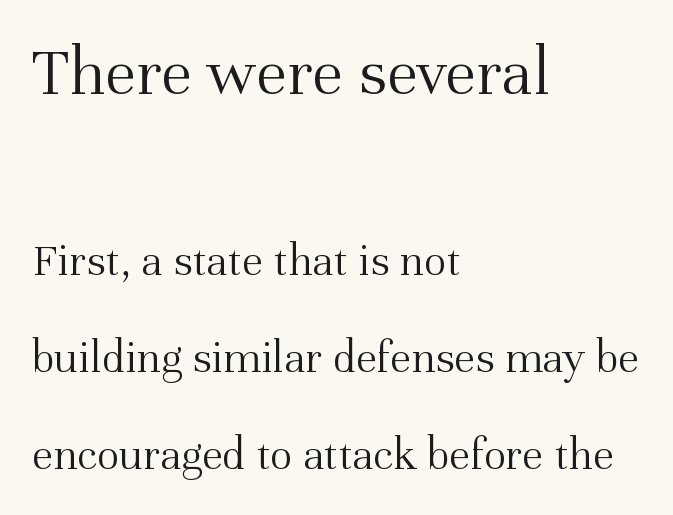
Q: Is the text bold? A: No.
Q: Is the text italic (slanted)? A: No, it is upright.
Q: Is the typeface a serif or a sans-serif typeface? A: Serif.
Q: Is the text underlined? A: No.
Q: How is the paragraph aligned? A: Left-aligned.
Q: Is the spacing between letters normal or unusually wide? A: Normal.
Q: Is the spacing between lines tight, normal or loose? A: Loose.
Q: Which block of text is set in a larger size, the first (top) or the second (bottom)? A: The first (top) one.
Q: Width (condensed, normal, or wide)? A: Normal.
Q: Stroke contrast? A: Medium.
Q: x-height? A: Medium.
Q: Monospaced? A: No.
